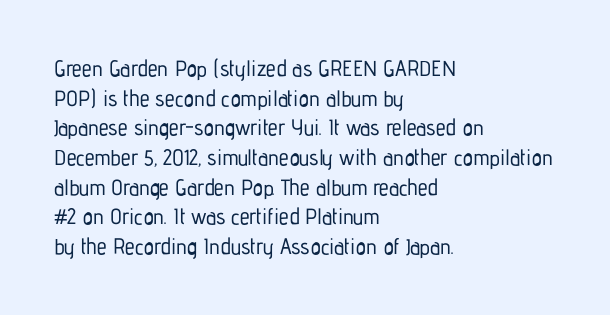
The passage shown stacks its lines at a standard gap. Look at the tracking — it's just the regular setting, nothing added. A typesetter would mark this as roman, not italic. Underlining? Definitely not there. One-word summary of the alignment: left.
